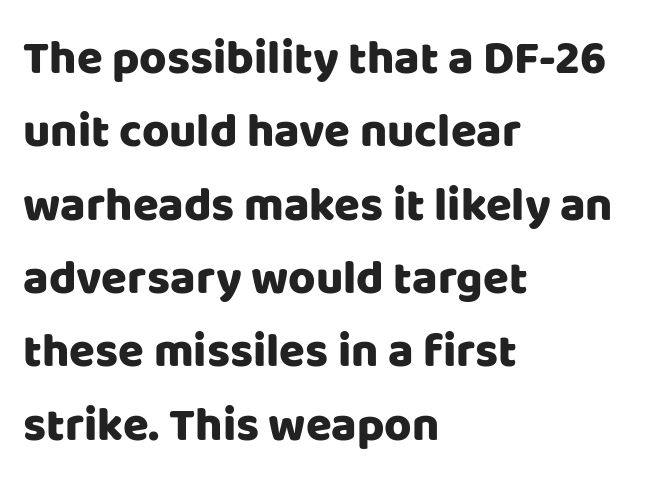
Q: Is the text italic (slanted)? A: No, it is upright.
Q: Is the typeface a serif or a sans-serif typeface? A: Sans-serif.
Q: Is the text underlined? A: No.
Q: How is the paragraph aligned? A: Left-aligned.
Q: Is the spacing between letters normal or unusually wide? A: Normal.
Q: Is the spacing between lines tight, normal or loose? A: Normal.
Q: Width (condensed, normal, or wide)? A: Normal.
Q: Stroke contrast? A: Low.
Q: x-height? A: Large.
Q: Monospaced? A: No.
